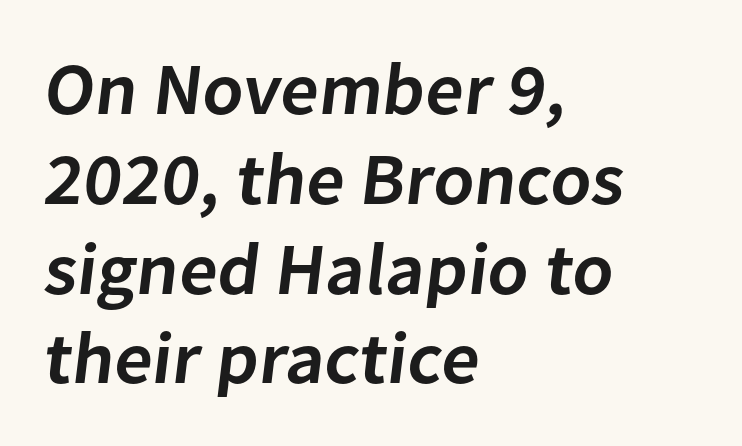
Check where the strokes stop: nothing finishes them off — pure sans. A typesetter would call this proportional, since set widths differ per character. This is moderately heavy type, rendered in semibold. Reading down the block, your eye returns to a fixed left position each line. Check under the words: just untouched page.
